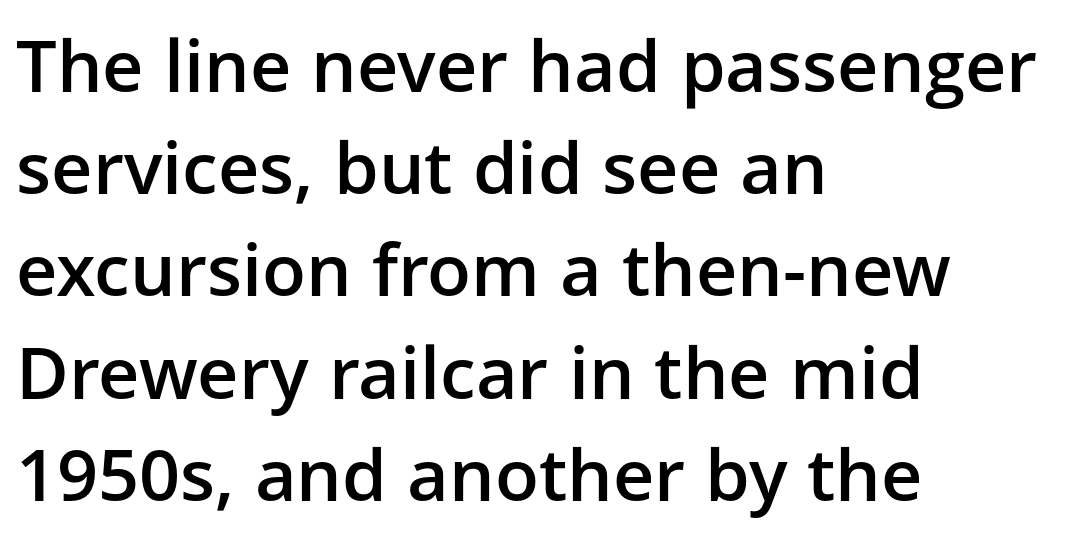
The image shows 72 px semibold sans-serif type, upright; set left-aligned, normal line spacing (1.42x), normal letter spacing, not underlined; low stroke contrast and a medium x-height.
